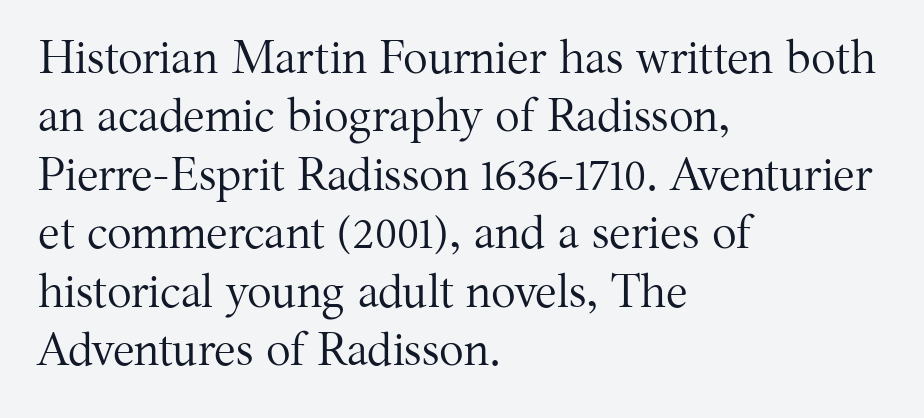
The letters stand straight up with perfectly vertical stems. Each letter keeps its own natural width here, so spacing adapts to shape. Compared with a centered layout, this one pins lines to the left instead. Summary of vertical rhythm: regular, with standard interline spacing. A light-to-regular cut is what we see here. The space directly below the letters is spotless.
